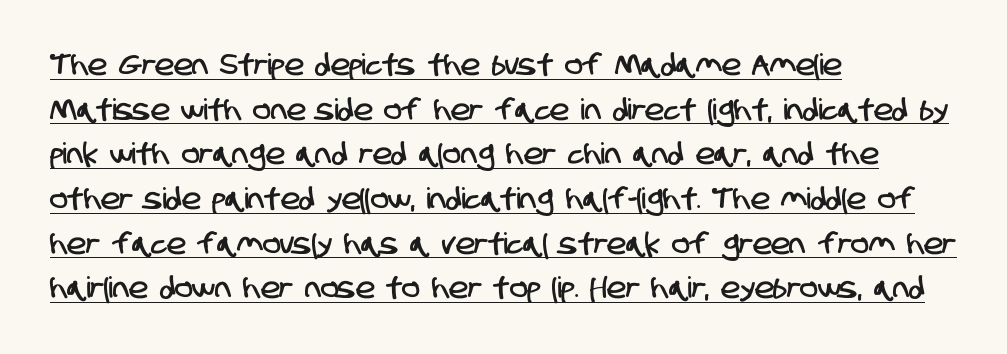
The image shows 29 px condensed sans-serif type; set left-aligned, normal line spacing (1.54x), normal letter spacing, underlined; low stroke contrast and a large x-height.
